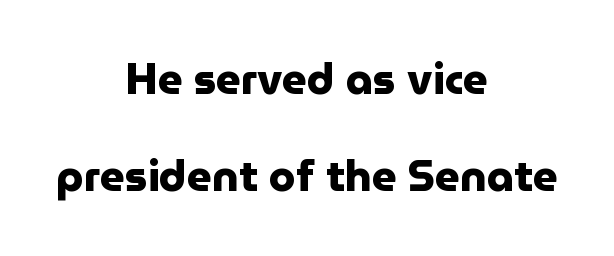
The font's upright variant was chosen for this text. Think of a printed novel: that variable character pitch is what you see here. Only glyphs here, with clear space below each row. Classification — sans serif.
